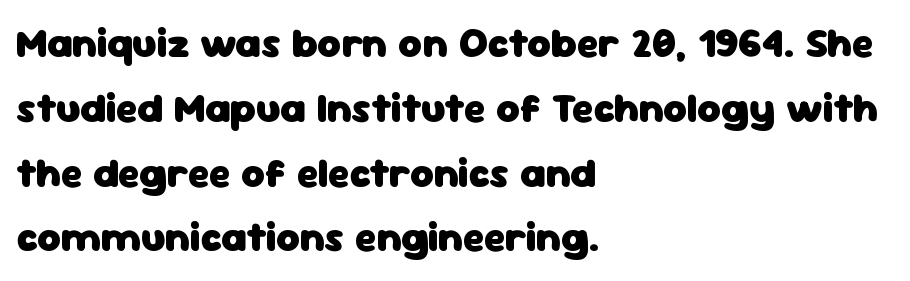
Honestly, there is no underline to notice here at all. Heft: maximum for text — a bold. Glyph-to-glyph distance matches everyday printed text. The letters stand straight up with perfectly vertical stems. This is sans-serif lettering, the kind often seen on screens and signage.
